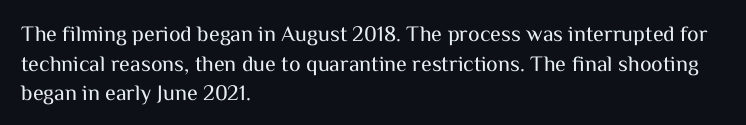
The image shows 22 px text type, upright; set left-aligned, normal line spacing (1.35x), normal letter spacing, not underlined.
